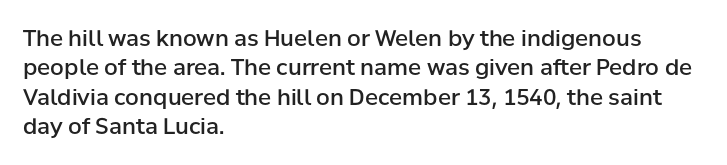
Notice how the passage keeps a crisp vertical edge on the left only. It's the straight-up-and-down kind of type. The zone under the glyphs is completely vacant. This is moderately heavy type, rendered in semibold. Compared with typical paragraphs, the rows here are spaced about the same.
